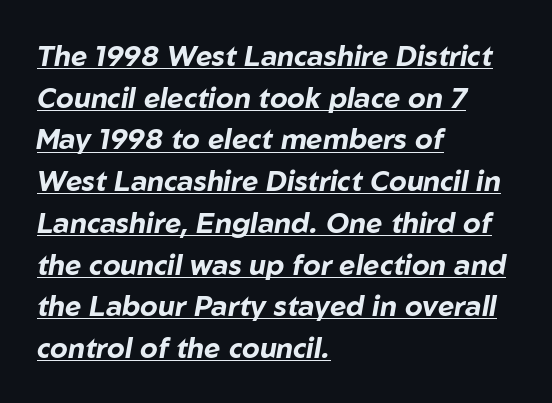
Q: Is the text bold? A: Yes.
Q: Is the text italic (slanted)? A: Yes, it leans right by about 10 degrees.
Q: Is the text underlined? A: Yes.
Q: How is the paragraph aligned? A: Left-aligned.
Q: Is the spacing between letters normal or unusually wide? A: Normal.
Q: Is the spacing between lines tight, normal or loose? A: Normal.
Q: Width (condensed, normal, or wide)? A: Normal.
Q: Stroke contrast? A: Low.
Q: x-height? A: Medium.
Q: Monospaced? A: No.
